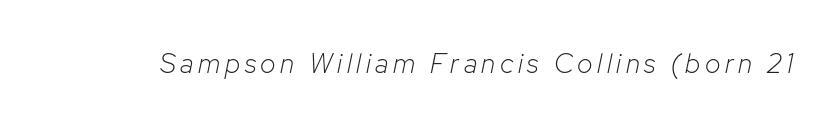
You can tell it's italic because the verticals aren't actually vertical. Lines of text with bare space underneath. The letters look calm and open, with moderate or lighter stems.
